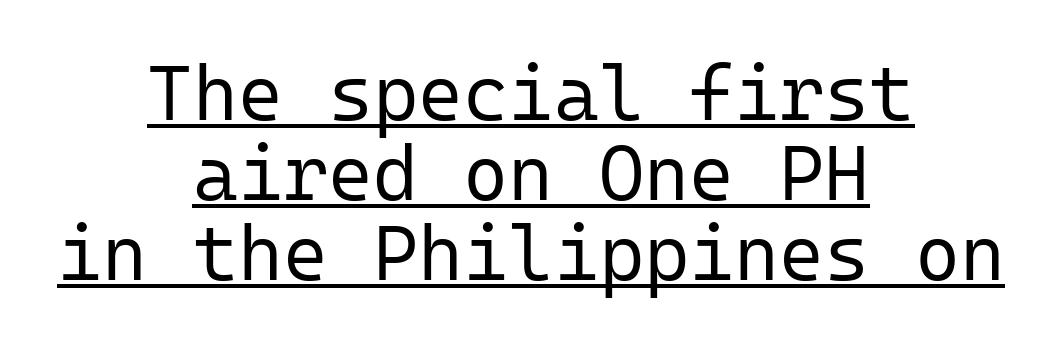
Q: Is the text bold? A: No.
Q: Is the text italic (slanted)? A: No, it is upright.
Q: Is the typeface a serif or a sans-serif typeface? A: Sans-serif.
Q: Is the text underlined? A: Yes.
Q: How is the paragraph aligned? A: Centered.
Q: Is the spacing between letters normal or unusually wide? A: Normal.
Q: Is the spacing between lines tight, normal or loose? A: Tight.
Q: Width (condensed, normal, or wide)? A: Normal.
Q: Stroke contrast? A: Low.
Q: x-height? A: Medium.
Q: Monospaced? A: Yes.
